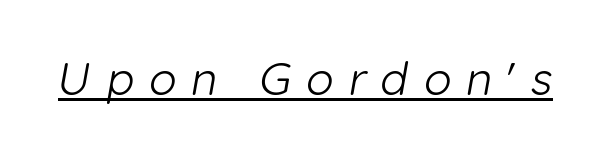
Notice how a bar underscores the lettering throughout. Character widths vary here, with narrow letters taking less room than wide ones. The tracking jumps out immediately: characters are airy and widely separated. This rendering employs a face without finishing strokes, i.e., a sans-serif. The cut favours lightness, reaching ordinary text weight at its darkest.
